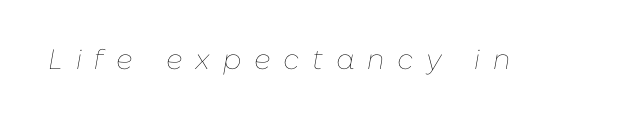
Q: Is the text bold? A: No.
Q: Is the text italic (slanted)? A: Yes, it leans right by about 10 degrees.
Q: Is the text underlined? A: No.
Q: Is the spacing between letters normal or unusually wide? A: Unusually wide.
Q: Width (condensed, normal, or wide)? A: Normal.
Q: Stroke contrast? A: Low.
Q: x-height? A: Medium.
Q: Monospaced? A: No.
